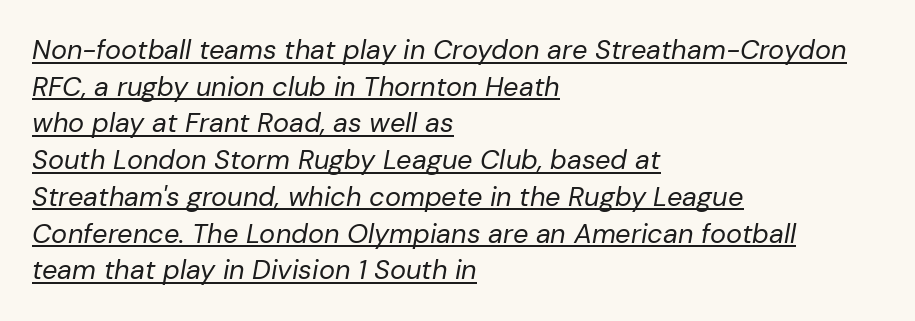
Nothing unusual about the tracking: characters are spaced as the font intends. Is the block centered? No — it sits flush against the left margin. The strokes are not fattened; the text isn't bold. The specimen includes a rule beneath the text block's lines. An italicized treatment has been applied to the whole sample. If you measured baseline to baseline, you'd find a middling distance.
